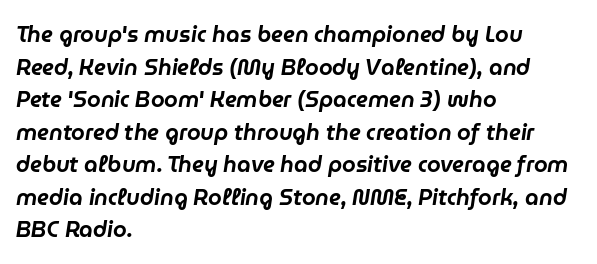
Q: Is the text italic (slanted)? A: Yes, it leans right by about 9 degrees.
Q: Is the text underlined? A: No.
Q: How is the paragraph aligned? A: Left-aligned.
Q: Is the spacing between letters normal or unusually wide? A: Normal.
Q: Is the spacing between lines tight, normal or loose? A: Normal.
